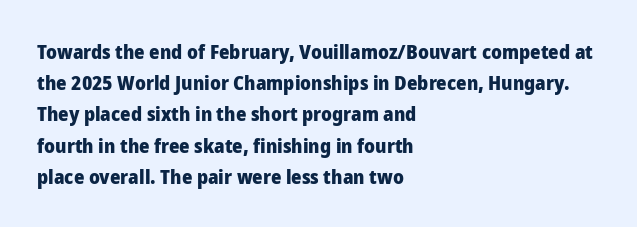
Beneath every word, the page is bare. The letterforms sit shoulder to shoulder at normal distance. The typesetter chose a ragged-right arrangement here. What weight is shown? A full bold with thick strokes.
